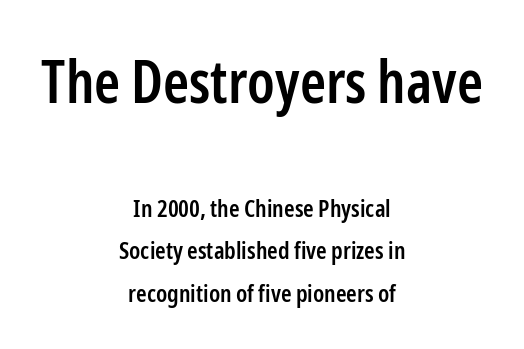
{"serif": "no", "italic": "no", "bold": "semi", "weight": "semibold", "width": "condensed", "stroke_contrast": "low", "x_height": "medium", "monospaced": "no", "underline": "no", "align": "center", "line_spacing_ratio": 1.77, "letter_spacing": "normal", "letter_spacing_em": 0.0, "larger_block": "first", "size_ratio": 2.46, "glyph_px": 59}
